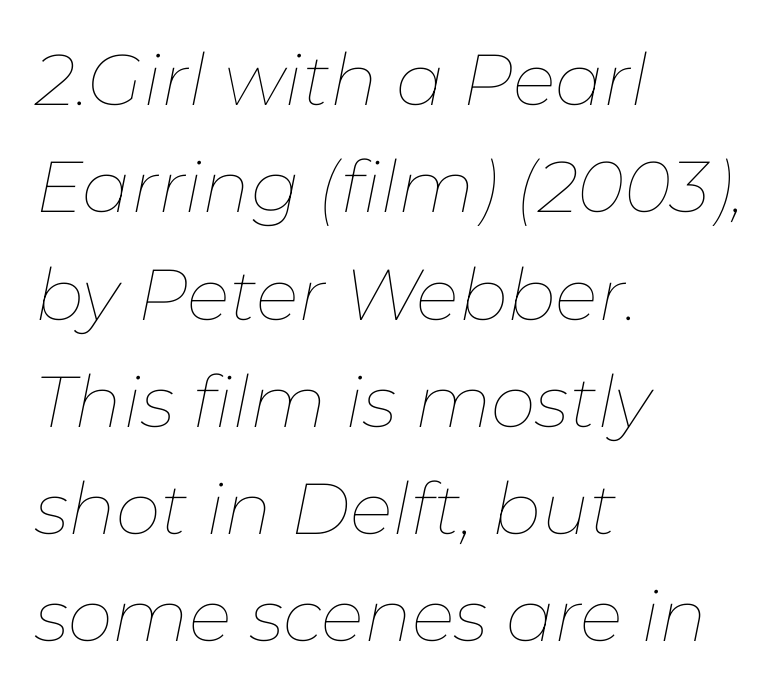
The image shows 72 px thin type, italic (leaning right); set left-aligned, normal line spacing (1.49x), normal letter spacing, not underlined; low stroke contrast and a medium x-height.
